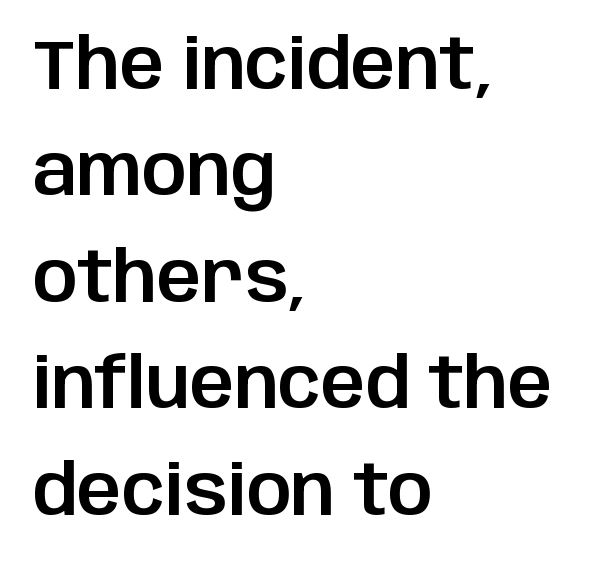
The image shows 70 px sans-serif type, upright; set left-aligned, normal line spacing (1.52x), normal letter spacing, not underlined; low stroke contrast and a large x-height.
